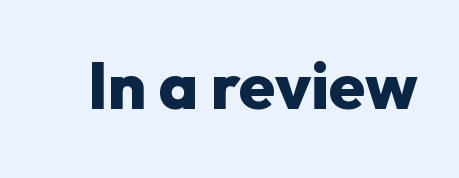
{"serif": "no", "italic": "no", "bold": "yes", "weight": "heavy", "width": "normal", "stroke_contrast": "low", "x_height": "medium", "monospaced": "no", "underline": "no", "letter_spacing": "normal", "letter_spacing_em": 0.0, "glyph_px": 66}
